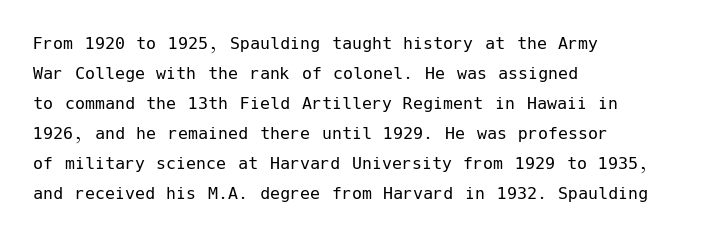
{"italic": "no", "bold": "no", "underline": "no", "align": "left", "line_spacing": "normal", "line_spacing_ratio": 1.5, "letter_spacing": "normal", "letter_spacing_em": 0.0, "glyph_px": 20}
